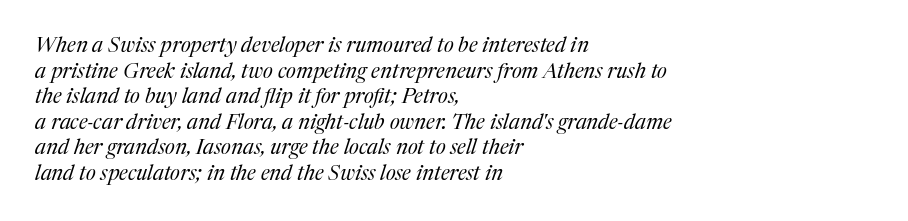
The image shows 21 px text type, italic (leaning right); set left-aligned, line spacing 1.22x, normal letter spacing, not underlined.
